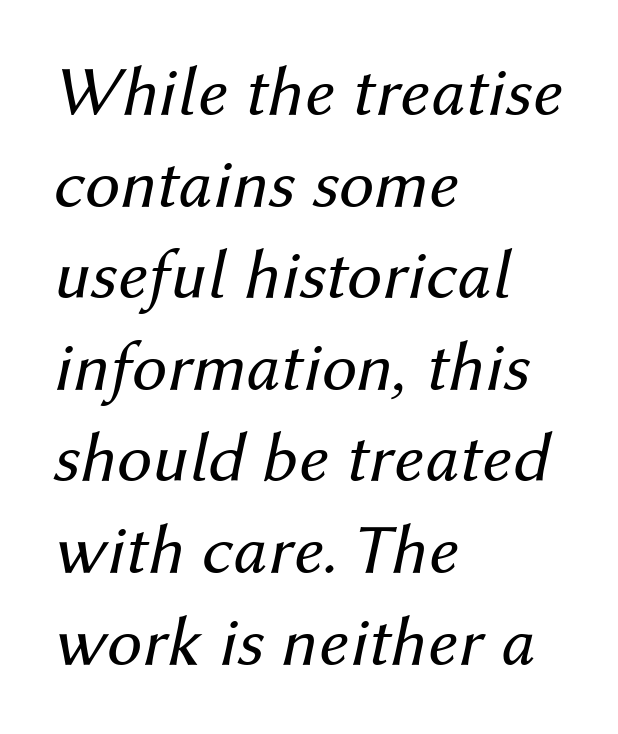
The image shows 71 px regular-weight type, italic (leaning right); set left-aligned, normal line spacing (1.29x), normal letter spacing, not underlined; medium stroke contrast and a medium x-height.
